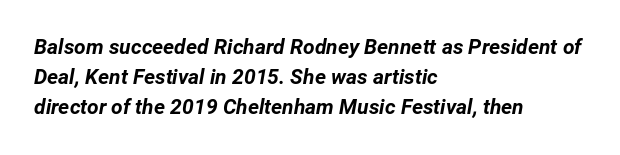
{"italic": "yes", "lean": "right", "slant_degrees": 12, "bold": "yes", "underline": "no", "align": "left", "line_spacing": "normal", "line_spacing_ratio": 1.43, "letter_spacing": "normal", "letter_spacing_em": 0.0, "glyph_px": 21}
